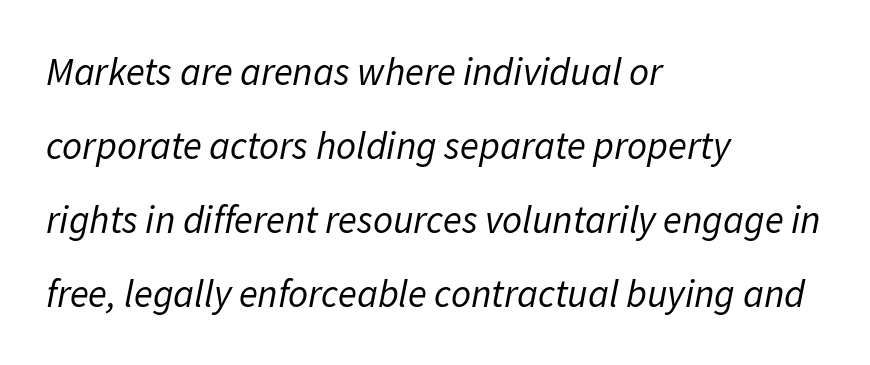
Q: Is the text bold? A: No.
Q: Is the text italic (slanted)? A: Yes, it leans right by about 11 degrees.
Q: Is the text underlined? A: No.
Q: How is the paragraph aligned? A: Left-aligned.
Q: Is the spacing between letters normal or unusually wide? A: Normal.
Q: Is the spacing between lines tight, normal or loose? A: Loose.
Q: Width (condensed, normal, or wide)? A: Normal.
Q: Stroke contrast? A: Low.
Q: x-height? A: Medium.
Q: Monospaced? A: No.
